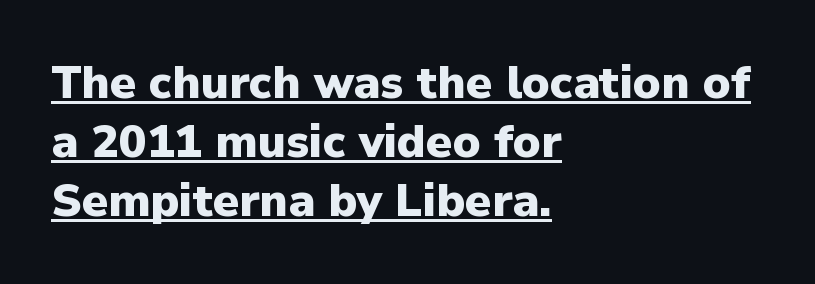
The image shows 46 px heavy sans-serif type, upright; set left-aligned, normal line spacing (1.28x), normal letter spacing, underlined; low stroke contrast and a medium x-height.
